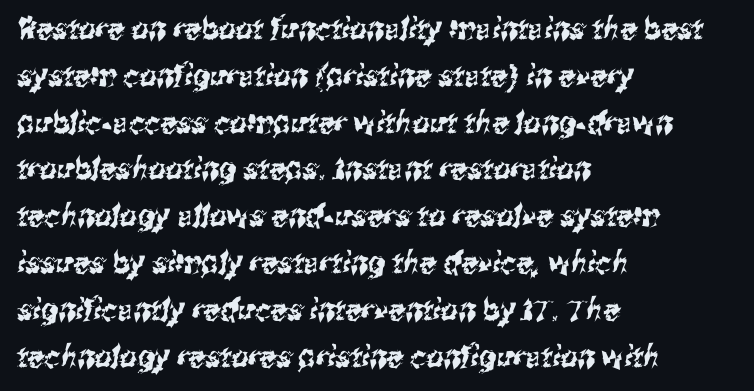
The letters advance in unequal steps, a hallmark of proportional type. The gap between lines stays unmarked. Every row of glyphs begins at an identical x-position on the left. The rendering shows plain stroke endings on the letterforms — a sans-serif design. What's the leading like? Ordinary, nothing unusual. Letter spacing: default.
